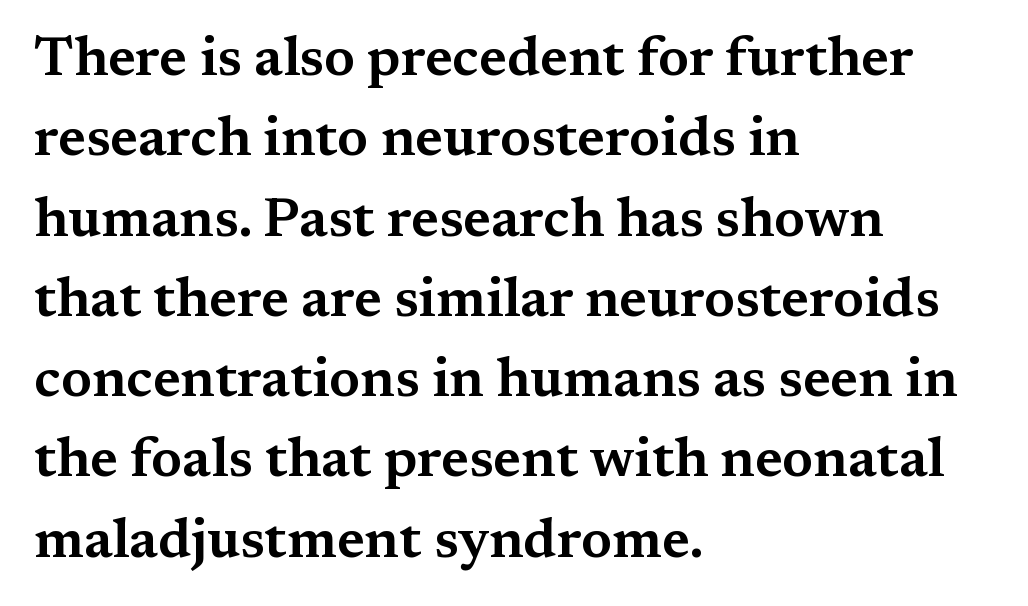
Q: Is the text italic (slanted)? A: No, it is upright.
Q: Is the typeface a serif or a sans-serif typeface? A: Serif.
Q: Is the text underlined? A: No.
Q: How is the paragraph aligned? A: Left-aligned.
Q: Is the spacing between letters normal or unusually wide? A: Normal.
Q: Is the spacing between lines tight, normal or loose? A: Normal.
Q: Width (condensed, normal, or wide)? A: Wide.
Q: Stroke contrast? A: Medium.
Q: x-height? A: Medium.
Q: Monospaced? A: No.
